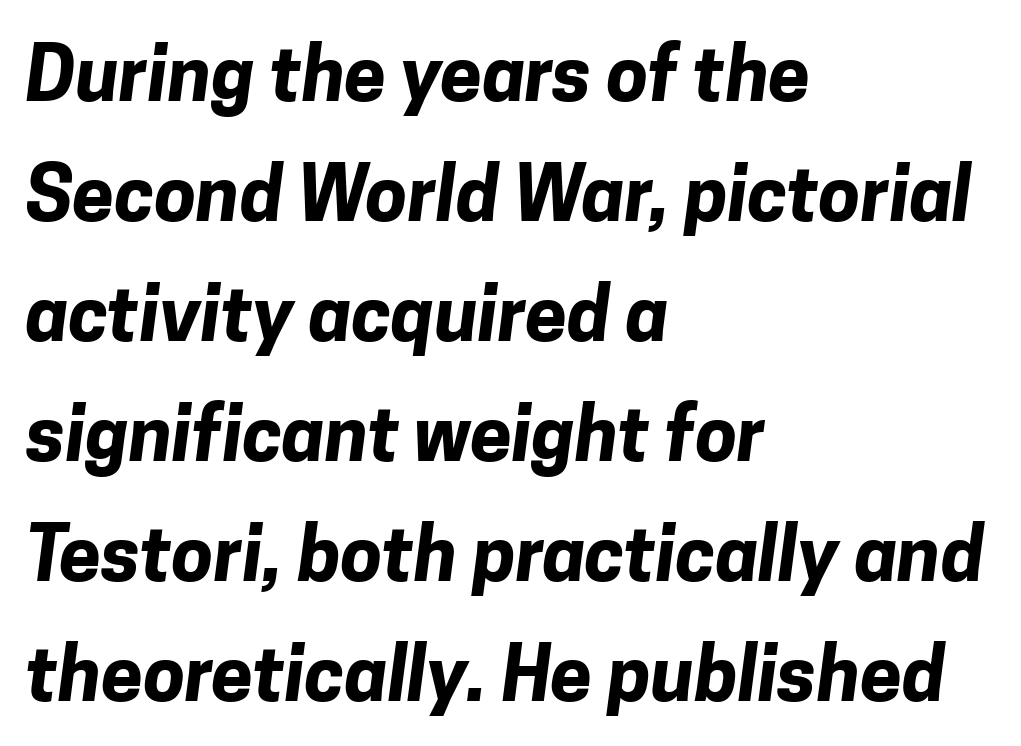
{"serif": "no", "bold": "yes", "weight": "bold", "width": "normal", "stroke_contrast": "low", "x_height": "medium", "monospaced": "no", "underline": "no", "align": "left", "line_spacing": "normal", "line_spacing_ratio": 1.6, "letter_spacing": "normal", "letter_spacing_em": 0.0, "glyph_px": 75}
